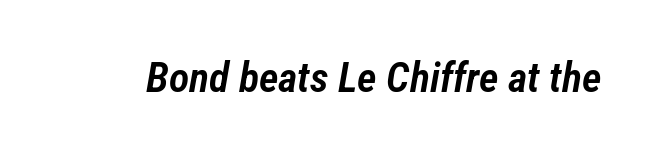
This sample uses an oblique cut, with every glyph tilted off the vertical. Each row of text sits above clean, open space. This rendering leaves character spacing at its baseline value. Is the type bold? Partly — it's a semibold, heavier than regular but not fully bold. Each letter keeps its own natural width here, so spacing adapts to shape.
